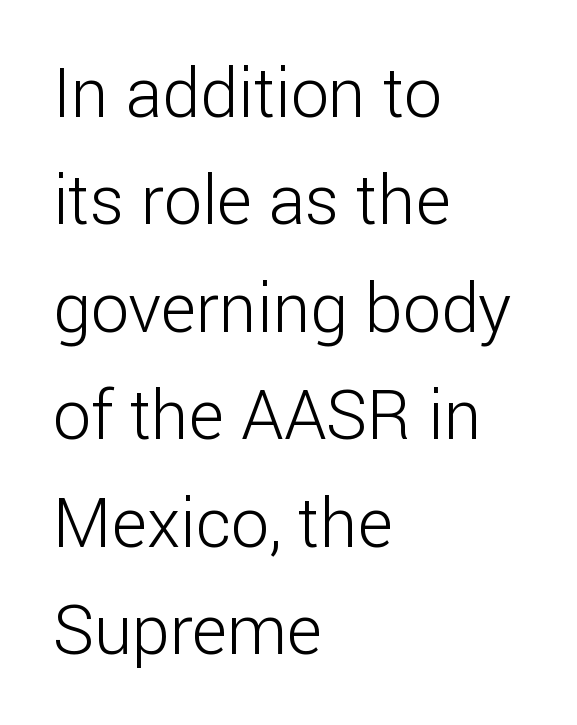
{"serif": "no", "italic": "no", "bold": "no", "weight": "light", "width": "normal", "stroke_contrast": "low", "x_height": "medium", "monospaced": "no", "underline": "no", "align": "left", "line_spacing": "normal", "line_spacing_ratio": 1.58, "letter_spacing": "normal", "letter_spacing_em": 0.0, "glyph_px": 68}
